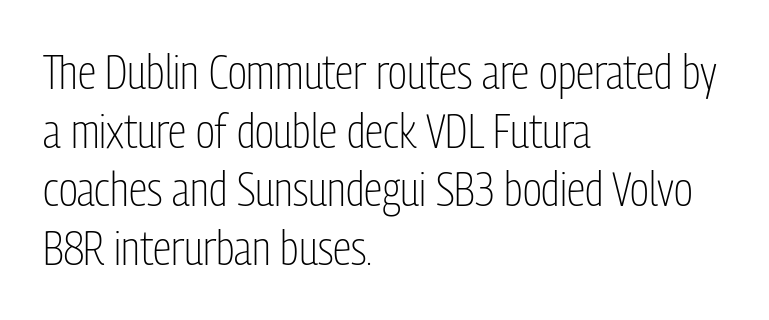
Leftover space on each line is placed entirely after the last word. Nobody drew a line under any word here. Spacing between characters is what you'd get straight out of the box. Every character sits straight up, as roman type does. A light-to-regular cut is what we see here.
